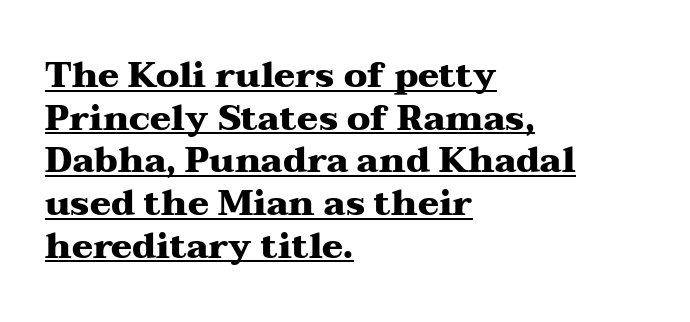
The image shows 35 px heavy, wide serif type, upright; set left-aligned, line spacing 1.22x, normal letter spacing, underlined; medium stroke contrast and a medium x-height.
